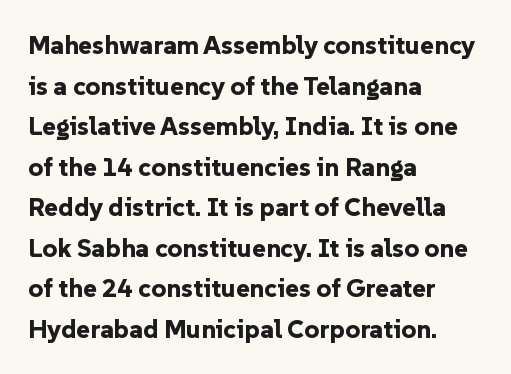
{"italic": "no", "bold": "yes", "underline": "no", "align": "left", "line_spacing": "normal", "line_spacing_ratio": 1.56, "letter_spacing": "normal", "letter_spacing_em": 0.0, "glyph_px": 26}
